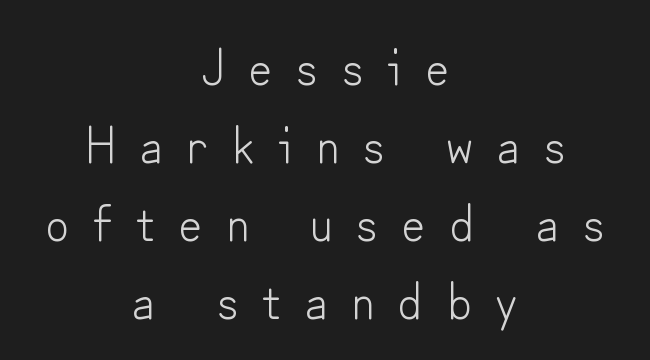
Q: Is the text bold? A: No.
Q: Is the text italic (slanted)? A: No, it is upright.
Q: Is the typeface a serif or a sans-serif typeface? A: Sans-serif.
Q: Is the text underlined? A: No.
Q: How is the paragraph aligned? A: Centered.
Q: Is the spacing between letters normal or unusually wide? A: Unusually wide.
Q: Is the spacing between lines tight, normal or loose? A: Normal.
Q: Width (condensed, normal, or wide)? A: Normal.
Q: Stroke contrast? A: Low.
Q: x-height? A: Small.
Q: Monospaced? A: No.
